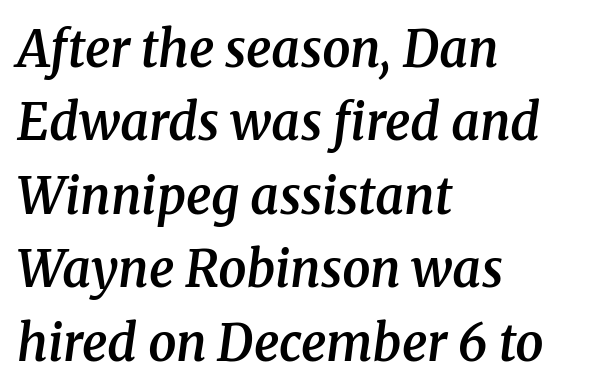
Q: Is the text bold? A: Semi-bold.
Q: Is the text italic (slanted)? A: Yes, it leans right by about 8 degrees.
Q: Is the typeface a serif or a sans-serif typeface? A: Serif.
Q: Is the text underlined? A: No.
Q: How is the paragraph aligned? A: Left-aligned.
Q: Is the spacing between letters normal or unusually wide? A: Normal.
Q: Is the spacing between lines tight, normal or loose? A: Normal.
Q: Width (condensed, normal, or wide)? A: Normal.
Q: Stroke contrast? A: Medium.
Q: x-height? A: Medium.
Q: Monospaced? A: No.
